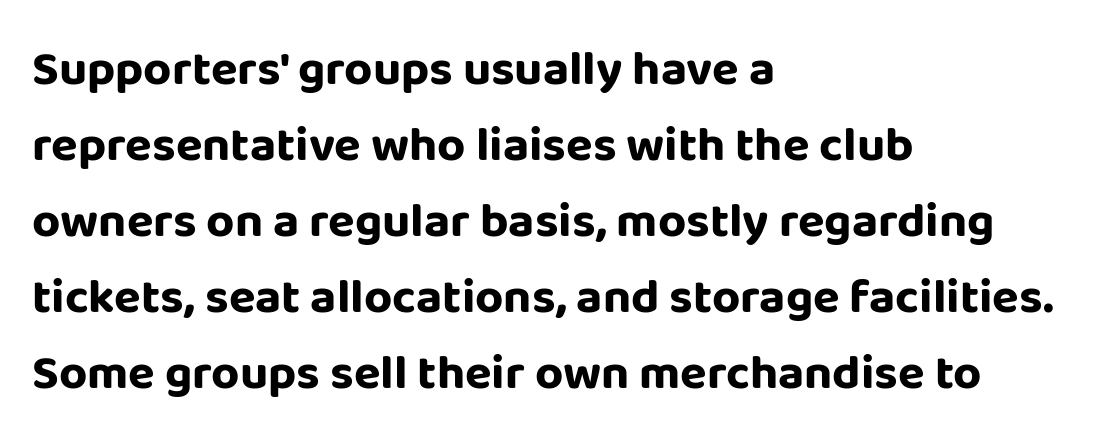
{"serif": "no", "italic": "no", "bold": "yes", "weight": "bold", "width": "normal", "stroke_contrast": "low", "x_height": "large", "monospaced": "no", "underline": "no", "align": "left", "line_spacing": "normal", "line_spacing_ratio": 1.55, "letter_spacing": "normal", "letter_spacing_em": 0.0, "glyph_px": 49}
